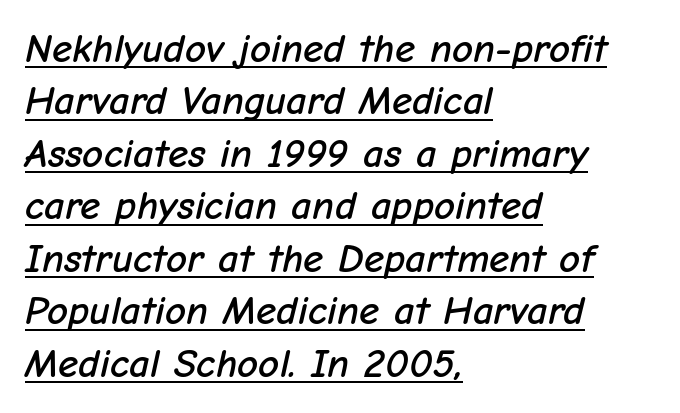
{"italic": "yes", "lean": "right", "slant_degrees": 12, "width": "normal", "stroke_contrast": "low", "x_height": "medium", "monospaced": "no", "underline": "yes", "align": "left", "line_spacing": "normal", "line_spacing_ratio": 1.28, "letter_spacing": "normal", "letter_spacing_em": 0.0, "glyph_px": 41}
